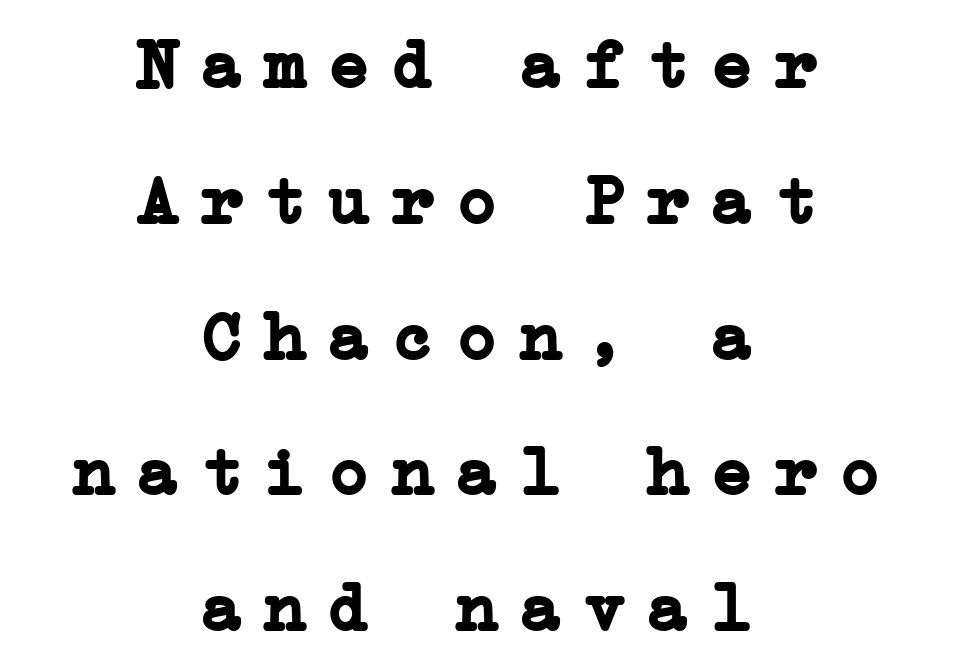
Rendered with straight, roman letterforms. Set as a true bold cut, around the 700 mark. Regarding leading, the lines here are spaced well apart. Each letter's strokes conclude with small projecting serifs. The tracking jumps out immediately: characters are airy and widely separated.
